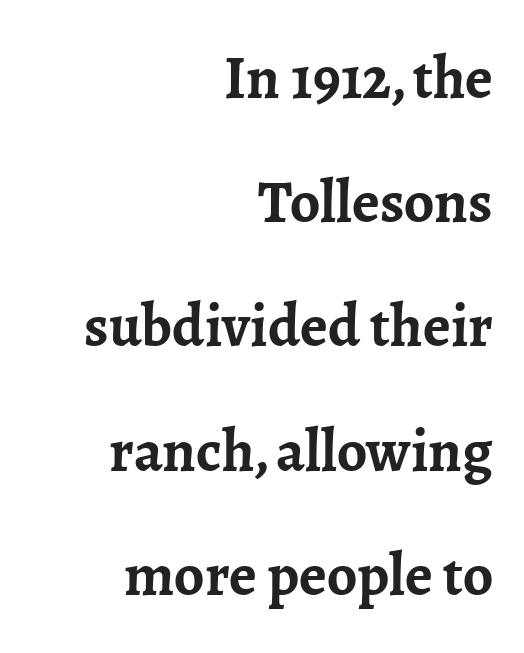
Q: Is the text bold? A: Yes.
Q: Is the text italic (slanted)? A: No, it is upright.
Q: Is the typeface a serif or a sans-serif typeface? A: Serif.
Q: Is the text underlined? A: No.
Q: How is the paragraph aligned? A: Right-aligned.
Q: Is the spacing between letters normal or unusually wide? A: Normal.
Q: Is the spacing between lines tight, normal or loose? A: Loose.
Q: Width (condensed, normal, or wide)? A: Normal.
Q: Stroke contrast? A: Low.
Q: x-height? A: Medium.
Q: Monospaced? A: No.
